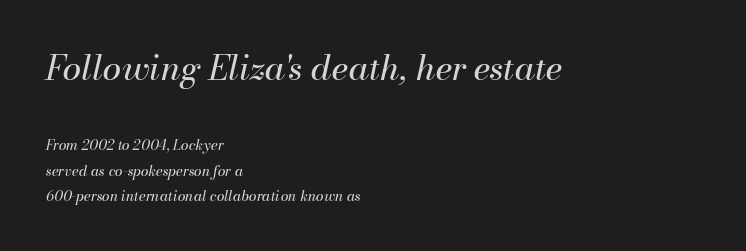
Casual observation: everything's shoved over to the left. In terms of letterspacing, this is plain default setting. Reading top to bottom, the characters get smaller at the block break. Notice how the stems are inclined rather than vertical — that's the hallmark of italics. A light-to-regular cut is what we see here.
